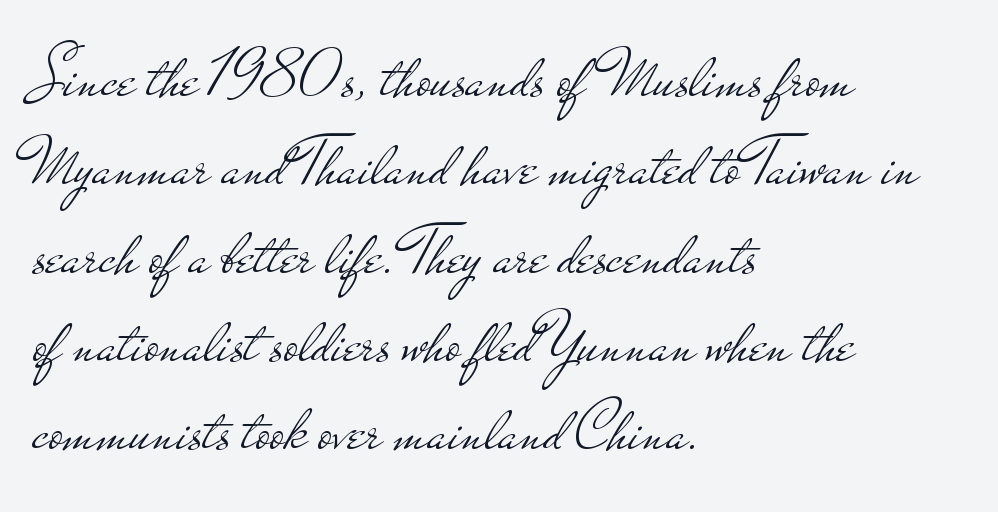
The image shows 69 px light, wide sans-serif type; set left-aligned, normal line spacing (1.28x), normal letter spacing, not underlined; low stroke contrast and a small x-height.
